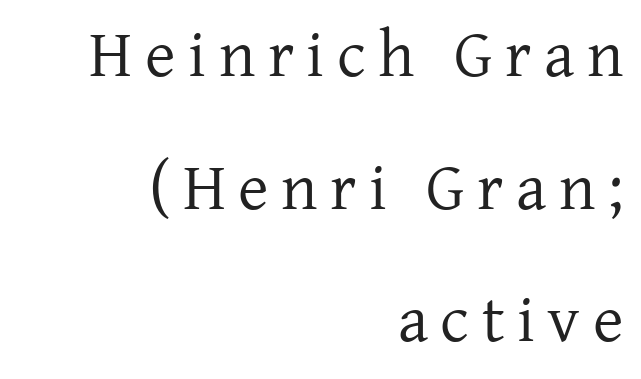
{"serif": "yes", "italic": "no", "bold": "no", "weight": "regular", "width": "normal", "stroke_contrast": "low", "x_height": "medium", "monospaced": "no", "underline": "no", "align": "right", "line_spacing": "loose", "line_spacing_ratio": 2.01, "glyph_px": 66}
